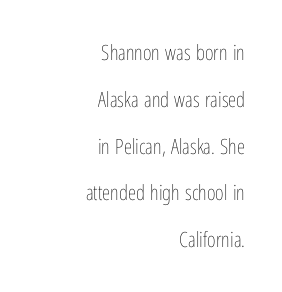
The gaps between neighbouring characters are ordinary and unremarkable. Line ends are locked; line starts wander. A quiet, ordinary-to-light weight characterises the typeface. The specimen reads as upright at a glance. The lines are spread far apart with generous leading. Bare-footed words on every line.
